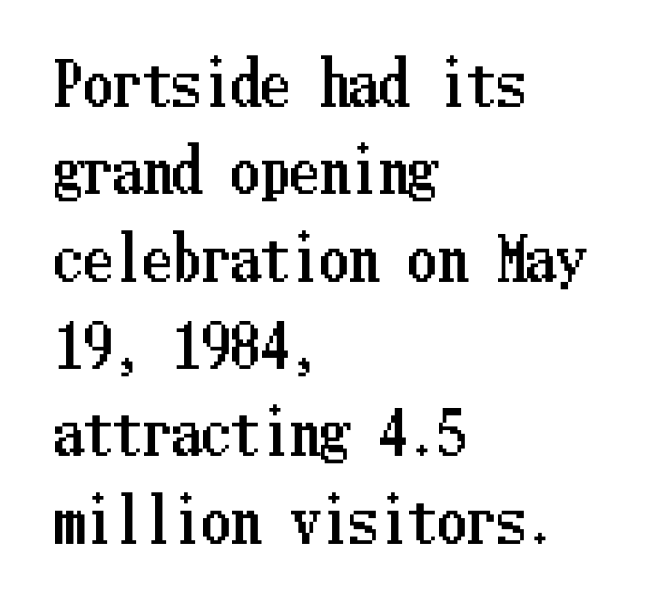
Horizontally, the lines are justified to the leading edge only. The space directly below the letters is spotless. These lines keep a tight, regular rhythm from letter to letter. Normally led — the rows are evenly, conventionally spaced. The letters stand upright; this is a roman face.
